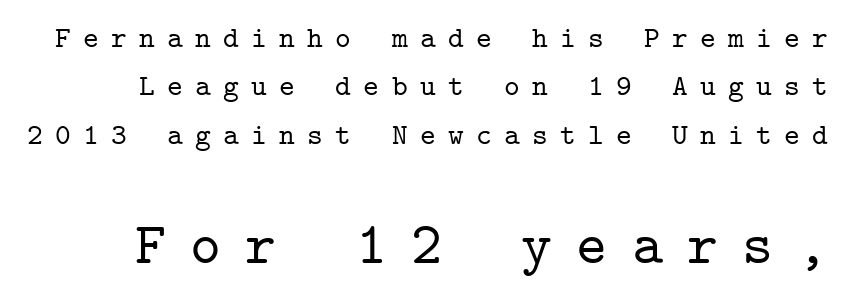
Q: Is the text italic (slanted)? A: No, it is upright.
Q: Is the typeface a serif or a sans-serif typeface? A: Serif.
Q: Is the text underlined? A: No.
Q: Is the spacing between letters normal or unusually wide? A: Unusually wide.
Q: Is the spacing between lines tight, normal or loose? A: Normal.
Q: Which block of text is set in a larger size, the first (top) or the second (bottom)? A: The second (bottom) one.
Q: Width (condensed, normal, or wide)? A: Normal.
Q: Stroke contrast? A: Low.
Q: x-height? A: Medium.
Q: Monospaced? A: Yes.
